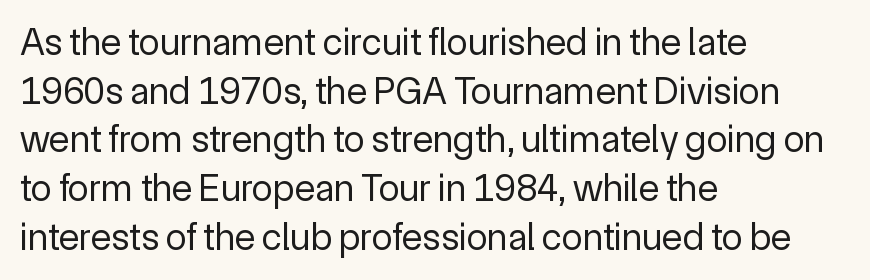
The lettering holds an erect, upright posture throughout. Is the type heavy? It reads as light-to-regular instead. Underlining? Definitely not there. The space between consecutive lines is moderate. The paragraph shown leans on its left margin.
